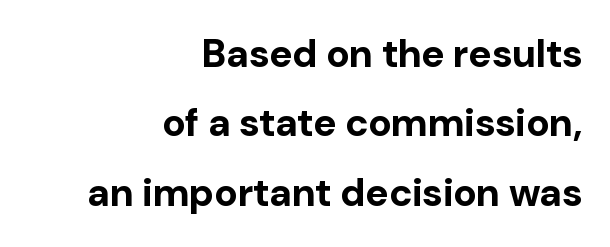
{"serif": "no", "italic": "no", "bold": "yes", "weight": "bold", "width": "normal", "stroke_contrast": "low", "x_height": "medium", "monospaced": "no", "underline": "no", "align": "right", "line_spacing_ratio": 1.78, "letter_spacing": "normal", "letter_spacing_em": 0.0, "glyph_px": 39}
